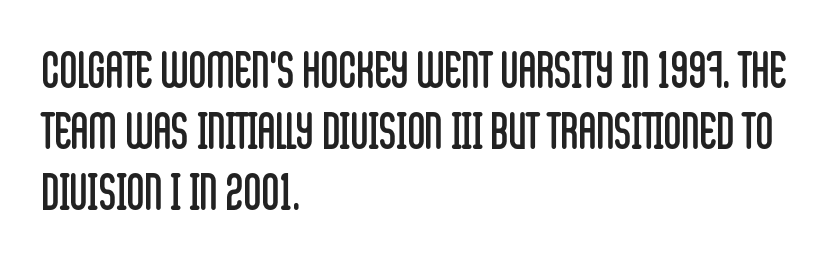
Q: Is the text bold? A: No.
Q: Is the text italic (slanted)? A: No, it is upright.
Q: Is the typeface a serif or a sans-serif typeface? A: Sans-serif.
Q: Is the text underlined? A: No.
Q: How is the paragraph aligned? A: Left-aligned.
Q: Is the spacing between letters normal or unusually wide? A: Normal.
Q: Is the spacing between lines tight, normal or loose? A: Normal.
Q: Width (condensed, normal, or wide)? A: Condensed.
Q: Stroke contrast? A: Low.
Q: x-height? A: Large.
Q: Monospaced? A: No.
